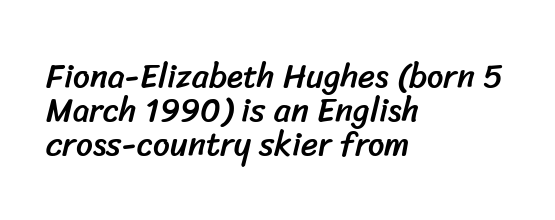
Nothing unusual about the tracking: characters are spaced as the font intends. Reading down the column, the eye jumps only a short way to each next line. Do the characters align in a grid? No, the font is proportional. All the whitespace from short lines collects on the right.
